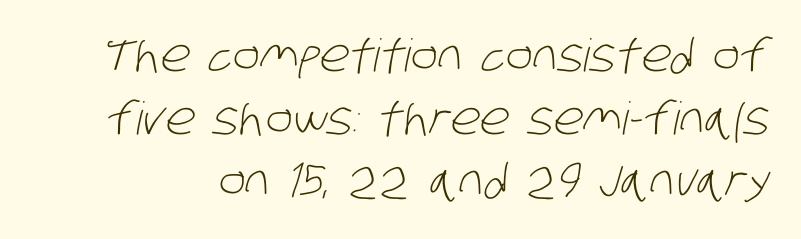
{"serif": "no", "bold": "no", "weight": "light", "width": "condensed", "stroke_contrast": "low", "x_height": "large", "monospaced": "no", "underline": "no", "line_spacing": "normal", "line_spacing_ratio": 1.39, "letter_spacing": "normal", "letter_spacing_em": 0.0, "glyph_px": 45}
